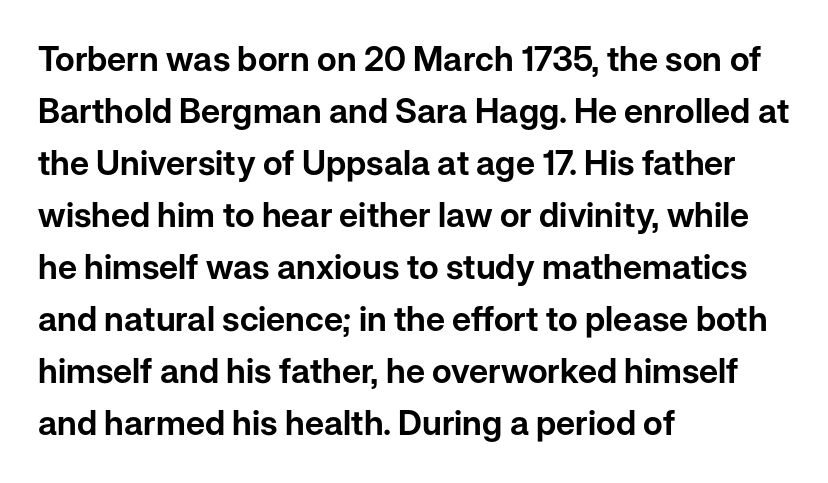
Q: Is the text italic (slanted)? A: No, it is upright.
Q: Is the typeface a serif or a sans-serif typeface? A: Sans-serif.
Q: Is the text underlined? A: No.
Q: How is the paragraph aligned? A: Left-aligned.
Q: Is the spacing between letters normal or unusually wide? A: Normal.
Q: Is the spacing between lines tight, normal or loose? A: Normal.
Q: Width (condensed, normal, or wide)? A: Normal.
Q: Stroke contrast? A: Low.
Q: x-height? A: Medium.
Q: Monospaced? A: No.
